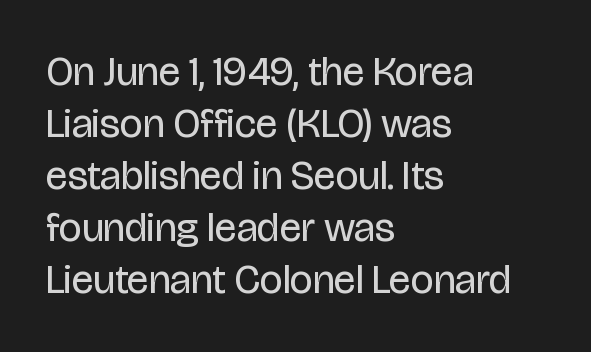
{"serif": "no", "italic": "no", "bold": "no", "weight": "regular", "width": "condensed", "stroke_contrast": "low", "x_height": "large", "monospaced": "no", "underline": "no", "align": "left", "line_spacing": "normal", "line_spacing_ratio": 1.27, "letter_spacing": "normal", "letter_spacing_em": 0.0, "glyph_px": 41}
